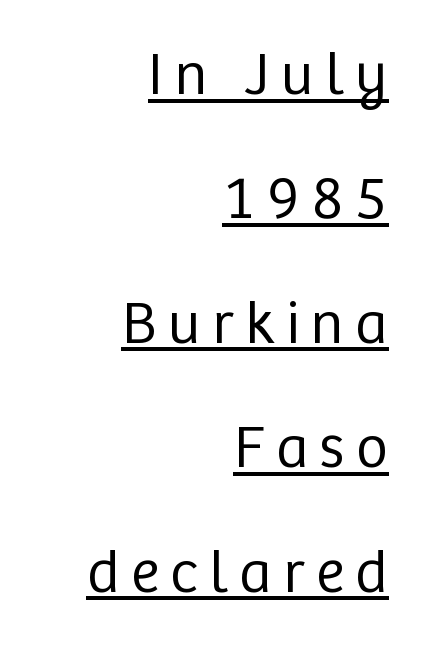
Q: Is the text bold? A: No.
Q: Is the text italic (slanted)? A: No, it is upright.
Q: Is the typeface a serif or a sans-serif typeface? A: Sans-serif.
Q: Is the text underlined? A: Yes.
Q: How is the paragraph aligned? A: Right-aligned.
Q: Is the spacing between lines tight, normal or loose? A: Loose.
Q: Width (condensed, normal, or wide)? A: Normal.
Q: Stroke contrast? A: Low.
Q: x-height? A: Medium.
Q: Monospaced? A: No.
